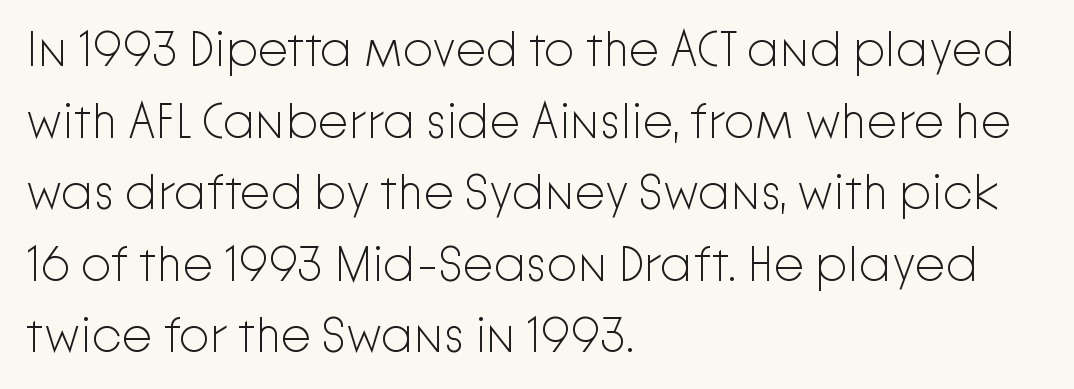
{"serif": "no", "italic": "no", "bold": "no", "weight": "light", "width": "normal", "stroke_contrast": "low", "x_height": "medium", "monospaced": "no", "underline": "no", "align": "left", "line_spacing": "normal", "line_spacing_ratio": 1.46, "letter_spacing": "normal", "letter_spacing_em": 0.0, "glyph_px": 49}
